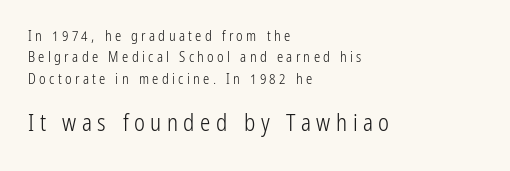
Q: Is the text bold? A: No.
Q: Is the text italic (slanted)? A: No, it is upright.
Q: Is the text underlined? A: No.
Q: How is the paragraph aligned? A: Left-aligned.
Q: Is the spacing between letters normal or unusually wide? A: Unusually wide.
Q: Is the spacing between lines tight, normal or loose? A: Normal.
Q: Which block of text is set in a larger size, the first (top) or the second (bottom)? A: The second (bottom) one.
